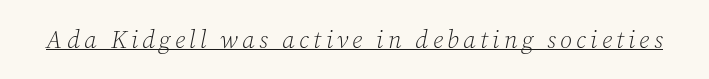
{"italic": "yes", "lean": "right", "slant_degrees": 12, "bold": "no", "underline": "yes", "glyph_px": 25}
